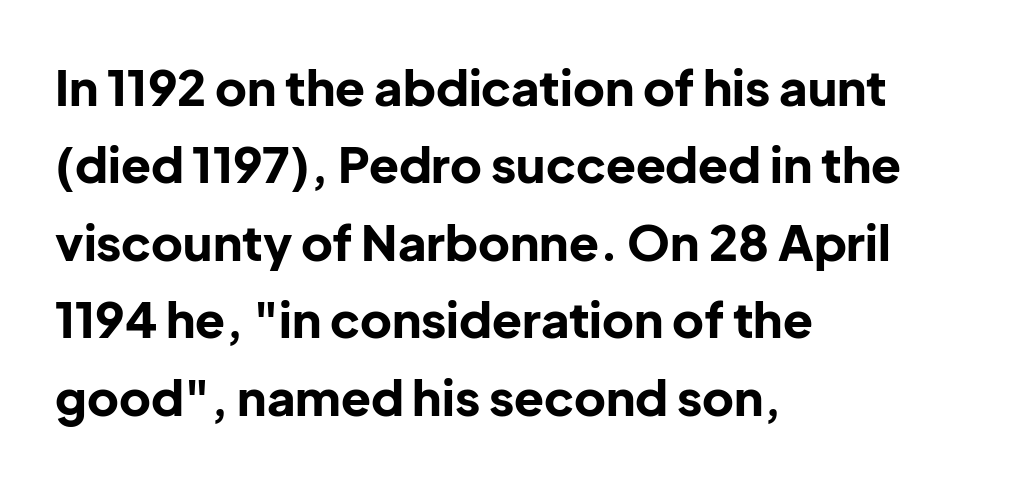
Teacher's note: observe the even left margin — that is flush-left alignment. Here the glyphs are tracked normally, forming tight word shapes. Tall strokes in this sample are plumb rather than angled. On the weight axis this lands at bold, roughly 700. Classification — sans serif. Beneath every word, the page is bare.
